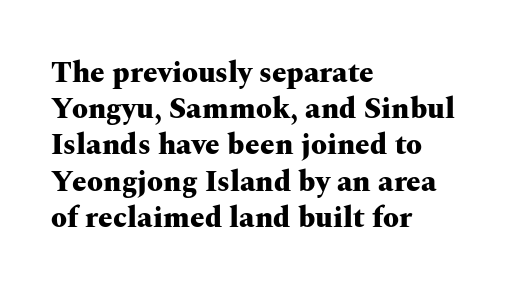
{"serif": "yes", "italic": "no", "bold": "yes", "weight": "heavy", "width": "wide", "stroke_contrast": "medium", "x_height": "medium", "monospaced": "no", "underline": "no", "align": "left", "line_spacing": "normal", "line_spacing_ratio": 1.25, "letter_spacing": "normal", "letter_spacing_em": 0.0, "glyph_px": 29}
